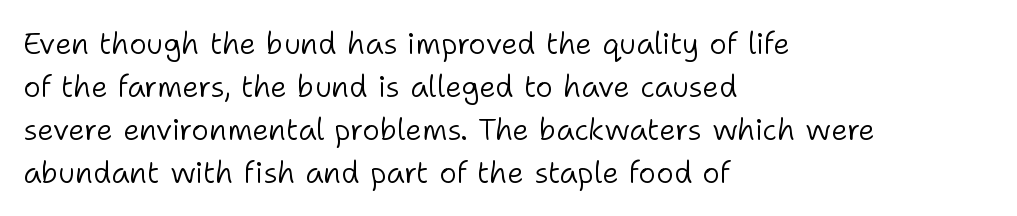
The image shows 30 px light sans-serif type, upright; set left-aligned, normal line spacing (1.43x), normal letter spacing, not underlined; low stroke contrast and a medium x-height.
